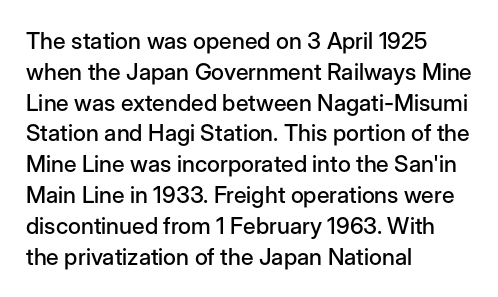
The image shows 23 px text type, upright; set left-aligned, normal line spacing (1.34x), normal letter spacing, not underlined.
